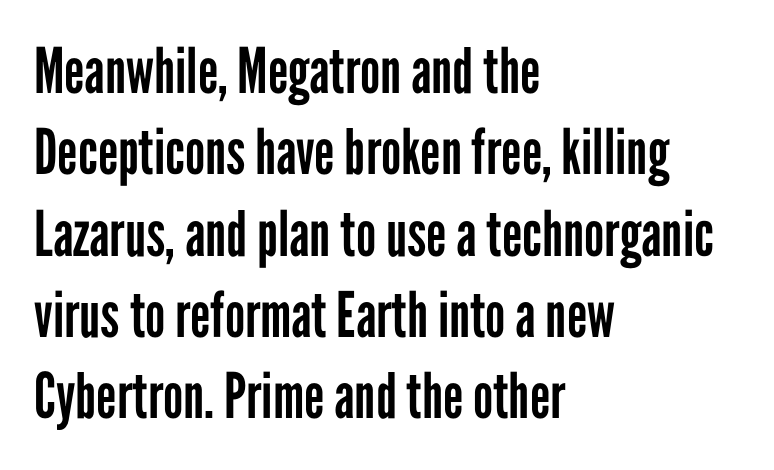
The image shows 63 px regular-weight, condensed sans-serif type, upright; set left-aligned, normal line spacing (1.29x), normal letter spacing, not underlined; low stroke contrast and a medium x-height.
